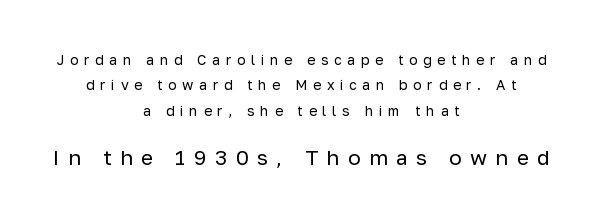
The image shows 21 px text type, upright; set centered, line spacing 1.82x, unusually wide letter spacing (+0.4 em), not underlined; the second (bottom) block is 1.5x larger.
